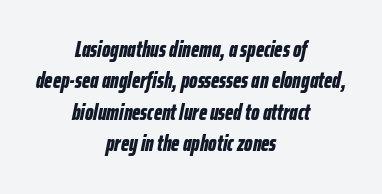
The gap between lines stays unmarked. Typographic density is high because the face is bold. Leading: standard. Caption: multi-line text, centered on the measure. It's the slanting kind of type. Glyph-to-glyph distance matches everyday printed text.
